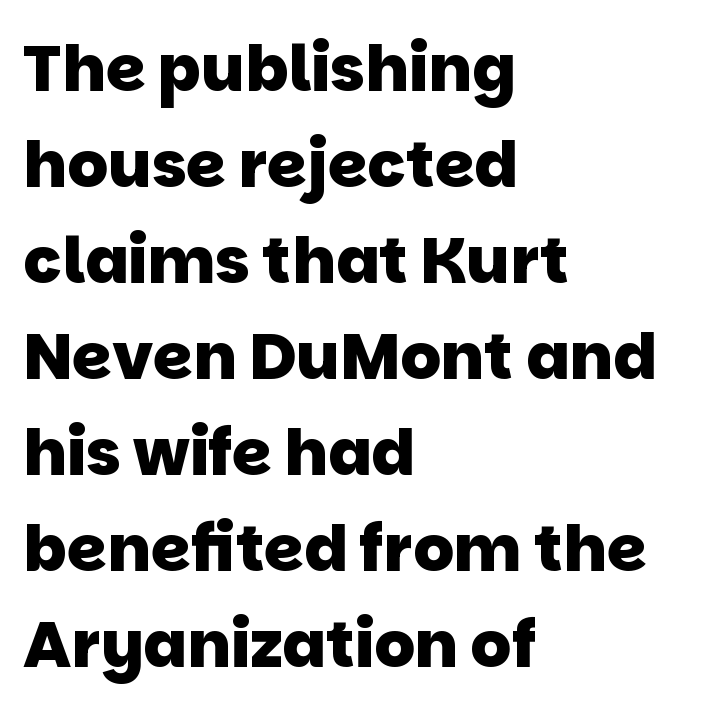
The image shows 64 px heavy sans-serif type; set left-aligned, normal line spacing (1.5x), normal letter spacing, not underlined; low stroke contrast and a large x-height.
